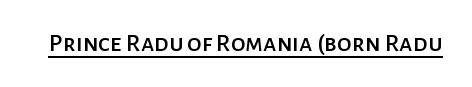
{"italic": "no", "underline": "yes", "letter_spacing": "normal", "letter_spacing_em": 0.0, "glyph_px": 26}
